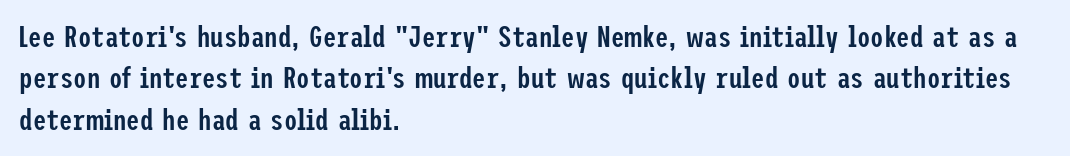
The image shows 30 px semibold, condensed sans-serif type, upright; set left-aligned, normal line spacing (1.38x), normal letter spacing, not underlined; low stroke contrast and a medium x-height.
